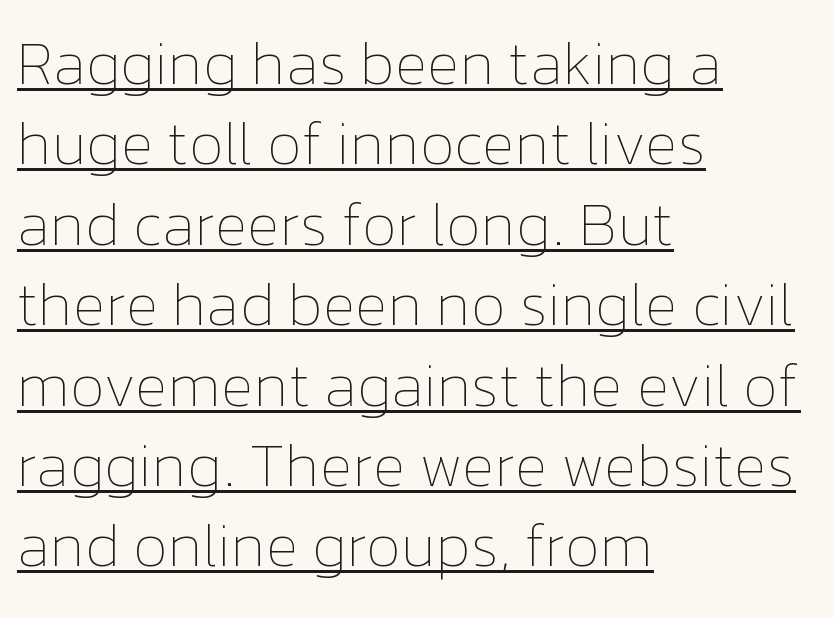
{"italic": "no", "bold": "no", "weight": "thin", "width": "normal", "stroke_contrast": "low", "x_height": "medium", "monospaced": "no", "underline": "yes", "align": "left", "line_spacing": "normal", "line_spacing_ratio": 1.34, "letter_spacing": "normal", "letter_spacing_em": 0.0, "glyph_px": 60}
